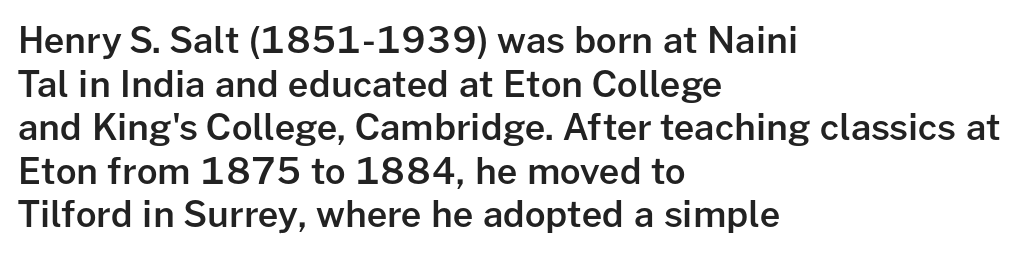
{"serif": "no", "italic": "no", "bold": "semi", "weight": "semibold", "width": "normal", "stroke_contrast": "low", "x_height": "medium", "monospaced": "no", "underline": "no", "align": "left", "line_spacing_ratio": 1.21, "letter_spacing": "normal", "letter_spacing_em": 0.0, "glyph_px": 36}
